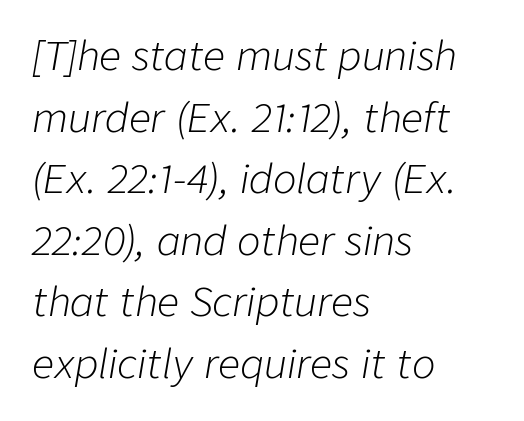
Q: Is the text bold? A: No.
Q: Is the text italic (slanted)? A: Yes, it leans right by about 9 degrees.
Q: Is the text underlined? A: No.
Q: How is the paragraph aligned? A: Left-aligned.
Q: Is the spacing between letters normal or unusually wide? A: Normal.
Q: Is the spacing between lines tight, normal or loose? A: Normal.
Q: Width (condensed, normal, or wide)? A: Normal.
Q: Stroke contrast? A: Low.
Q: x-height? A: Medium.
Q: Monospaced? A: No.
